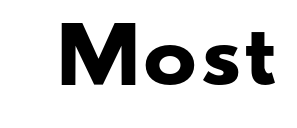
{"serif": "no", "bold": "yes", "weight": "heavy", "width": "wide", "stroke_contrast": "low", "x_height": "small", "monospaced": "no", "underline": "no", "letter_spacing": "normal", "letter_spacing_em": 0.0, "glyph_px": 73}
